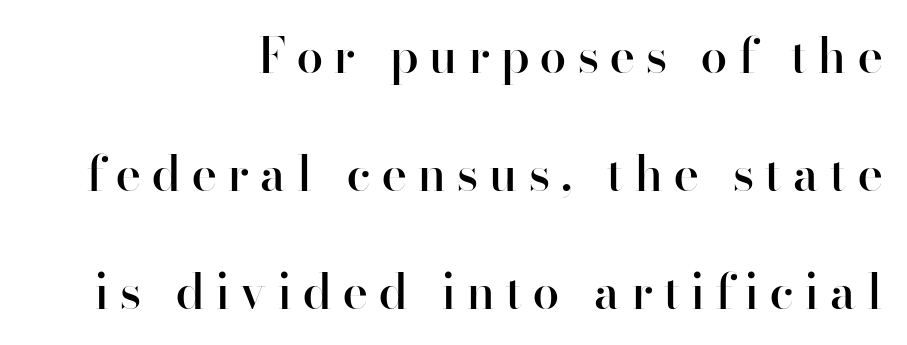
Which margin do the lines hug? The right one — the left edge is uneven. What kind of face is this? One without serifs — a sans. A typesetter would call this proportional, since set widths differ per character. Every stem runs plumb, perpendicular to the baseline. Tracking here is generous; glyphs stand well apart from one another.
